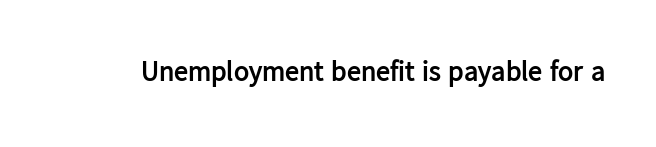
Q: Is the text bold? A: Yes.
Q: Is the text italic (slanted)? A: No, it is upright.
Q: Is the typeface a serif or a sans-serif typeface? A: Sans-serif.
Q: Is the text underlined? A: No.
Q: Is the spacing between letters normal or unusually wide? A: Normal.
Q: Width (condensed, normal, or wide)? A: Normal.
Q: Stroke contrast? A: Low.
Q: x-height? A: Medium.
Q: Monospaced? A: No.
